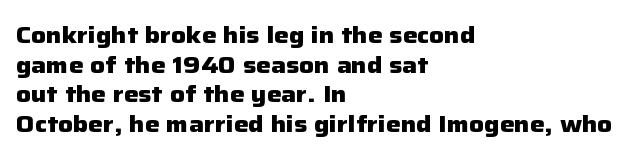
The image shows 23 px bold type, upright; set left-aligned, normal line spacing (1.29x), normal letter spacing, not underlined.
